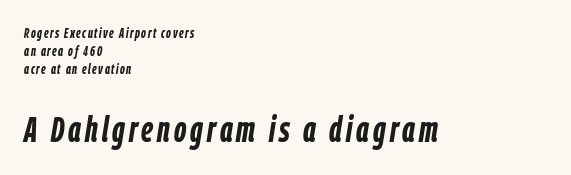
Q: Is the text bold? A: Yes.
Q: Is the text italic (slanted)? A: Yes, it leans right by about 9 degrees.
Q: Is the text underlined? A: No.
Q: How is the paragraph aligned? A: Left-aligned.
Q: Is the spacing between lines tight, normal or loose? A: Normal.
Q: Which block of text is set in a larger size, the first (top) or the second (bottom)? A: The second (bottom) one.
Q: Width (condensed, normal, or wide)? A: Condensed.
Q: Stroke contrast? A: Low.
Q: x-height? A: Medium.
Q: Monospaced? A: No.
